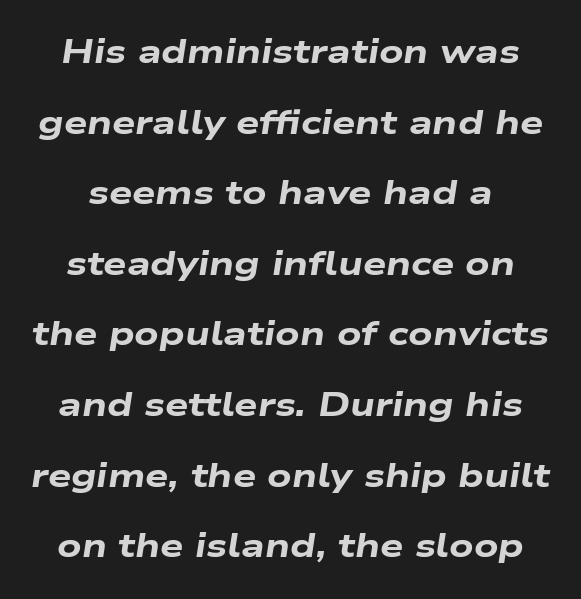
{"italic": "yes", "lean": "right", "slant_degrees": 9, "bold": "yes", "weight": "heavy", "width": "wide", "stroke_contrast": "low", "x_height": "medium", "monospaced": "no", "underline": "no", "line_spacing": "loose", "line_spacing_ratio": 2.14, "letter_spacing": "normal", "letter_spacing_em": 0.0, "glyph_px": 33}
